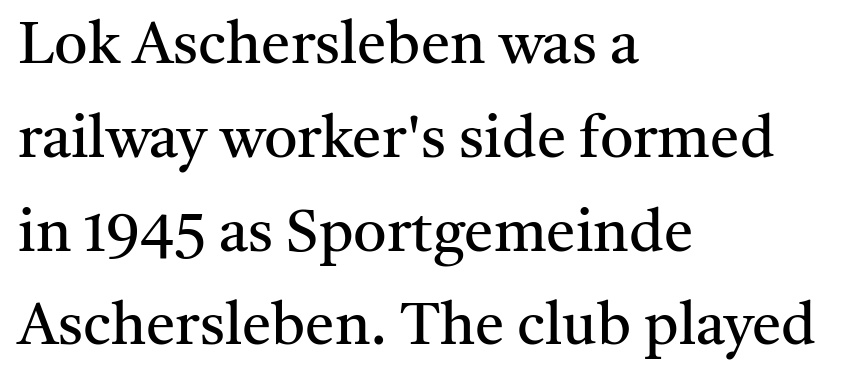
The image shows 59 px regular-weight serif type, upright; set left-aligned, normal line spacing (1.59x), normal letter spacing, not underlined; medium stroke contrast and a medium x-height.
